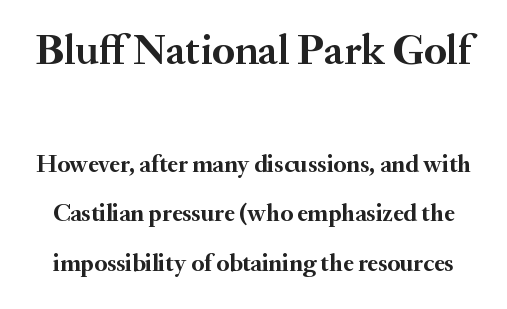
Q: Is the text bold? A: Yes.
Q: Is the text italic (slanted)? A: No, it is upright.
Q: Is the typeface a serif or a sans-serif typeface? A: Serif.
Q: Is the text underlined? A: No.
Q: Is the spacing between letters normal or unusually wide? A: Normal.
Q: Is the spacing between lines tight, normal or loose? A: Loose.
Q: Which block of text is set in a larger size, the first (top) or the second (bottom)? A: The first (top) one.
Q: Width (condensed, normal, or wide)? A: Normal.
Q: Stroke contrast? A: Medium.
Q: x-height? A: Small.
Q: Monospaced? A: No.
